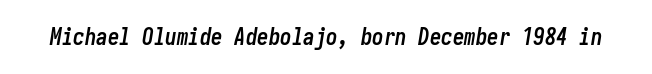
Q: Is the text bold? A: Yes.
Q: Is the text italic (slanted)? A: Yes, it leans right by about 10 degrees.
Q: Is the text underlined? A: No.
Q: Is the spacing between letters normal or unusually wide? A: Normal.
